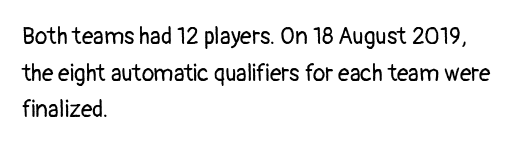
{"italic": "no", "bold": "no", "underline": "no", "align": "left", "line_spacing": "normal", "line_spacing_ratio": 1.59, "letter_spacing": "normal", "letter_spacing_em": 0.0, "glyph_px": 23}
